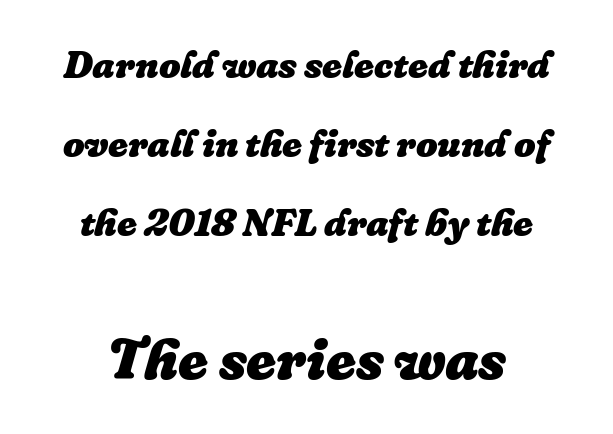
{"italic": "yes", "lean": "right", "slant_degrees": 16, "bold": "yes", "weight": "heavy", "width": "normal", "stroke_contrast": "low", "x_height": "medium", "monospaced": "no", "underline": "no", "line_spacing": "loose", "line_spacing_ratio": 2.08, "letter_spacing": "normal", "letter_spacing_em": 0.0, "larger_block": "second", "size_ratio": 1.5, "glyph_px": 57}
